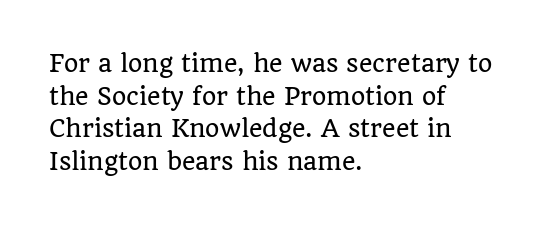
{"italic": "no", "underline": "no", "align": "left", "line_spacing": "normal", "line_spacing_ratio": 1.42, "letter_spacing": "normal", "letter_spacing_em": 0.0, "glyph_px": 23}
